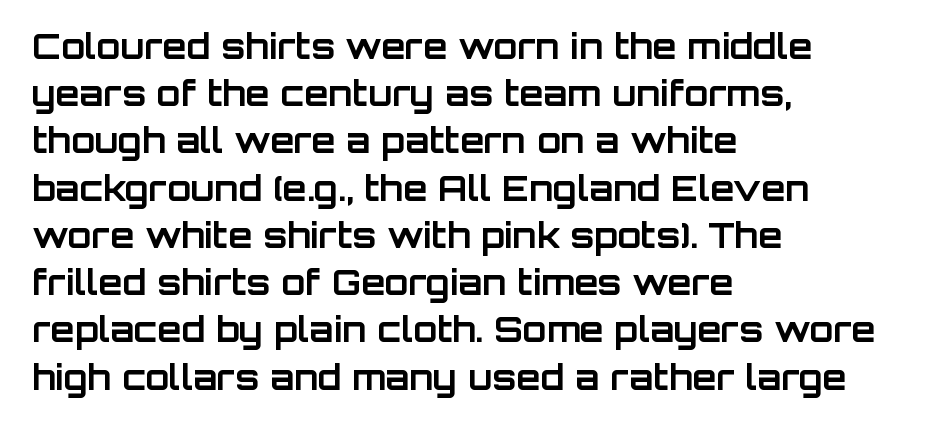
Character widths vary here, with narrow letters taking less room than wide ones. Summary of vertical rhythm: regular, with standard interline spacing. One-word summary of the alignment: left. The passage shown has conventional tracking throughout.
